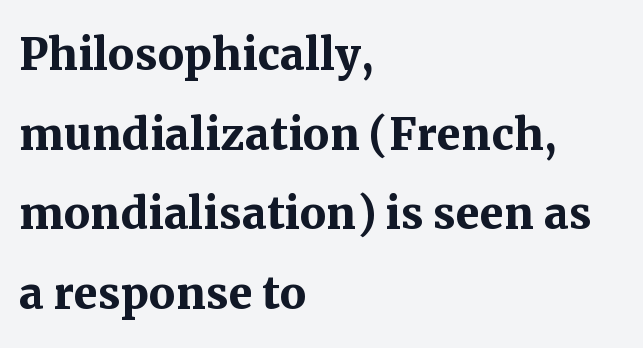
The image shows 59 px semibold serif type, upright; set left-aligned, normal line spacing (1.35x), normal letter spacing, not underlined; medium stroke contrast and a medium x-height.
